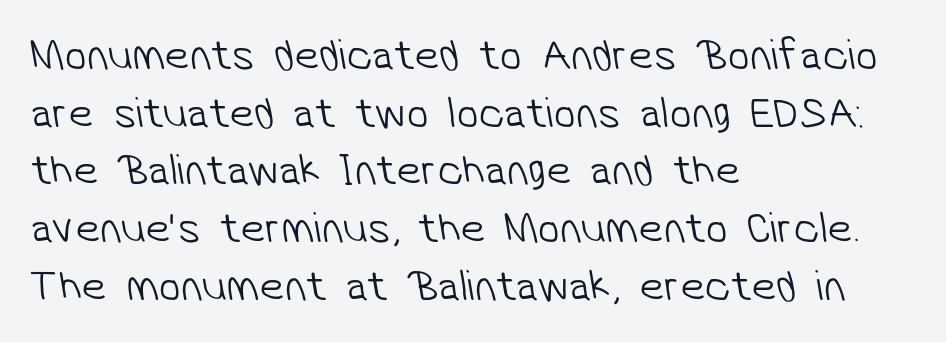
Q: Is the text bold? A: No.
Q: Is the typeface a serif or a sans-serif typeface? A: Sans-serif.
Q: Is the text underlined? A: No.
Q: How is the paragraph aligned? A: Left-aligned.
Q: Is the spacing between letters normal or unusually wide? A: Normal.
Q: Is the spacing between lines tight, normal or loose? A: Normal.
Q: Width (condensed, normal, or wide)? A: Normal.
Q: Stroke contrast? A: Low.
Q: x-height? A: Medium.
Q: Monospaced? A: No.
